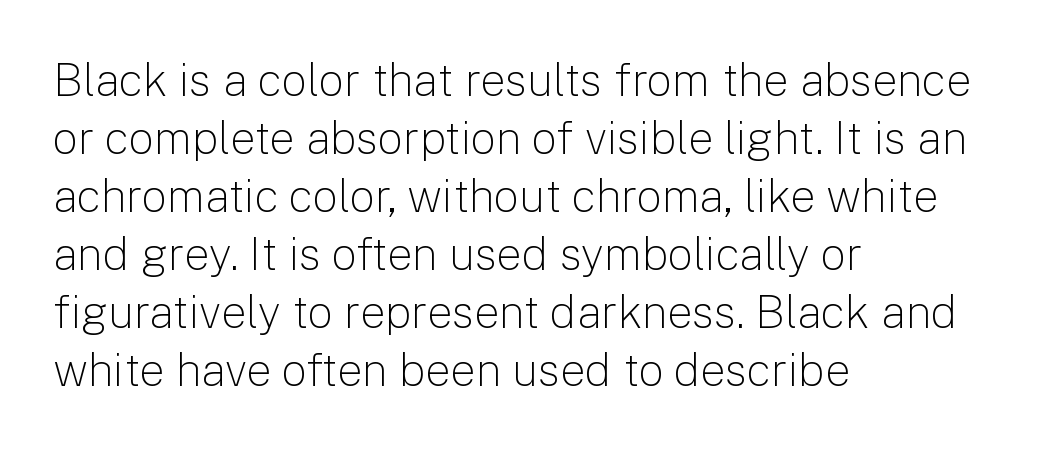
Upright lettering throughout. The face used here is a sans, in the tradition of grotesques and geometrics. A classic flush-left, rag-right setting is used for this passage. Heft: none added — not bold. The foot of each line stays bare and open. Character widths vary here, with narrow letters taking less room than wide ones.
